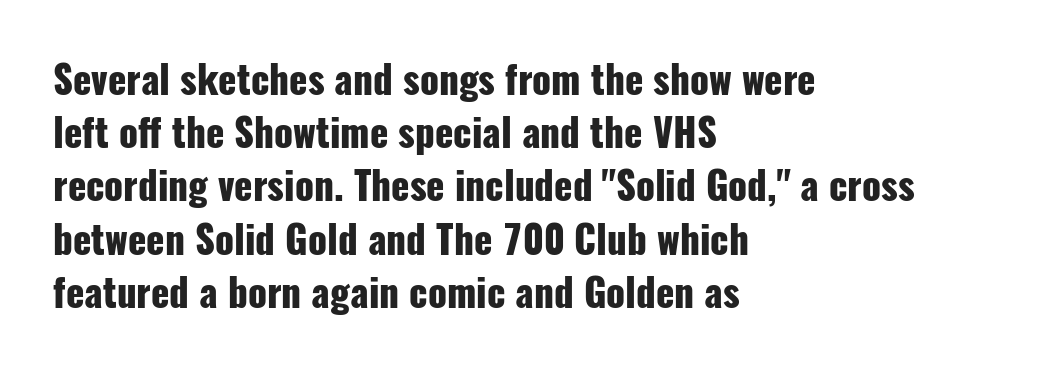
The image shows 38 px heavy, condensed sans-serif type, upright; set left-aligned, normal line spacing (1.4x), normal letter spacing, not underlined; low stroke contrast and a medium x-height.
